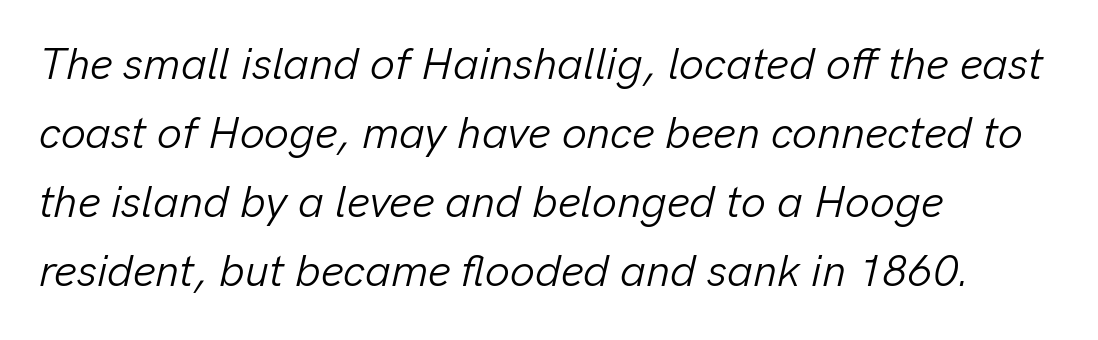
{"italic": "yes", "lean": "right", "slant_degrees": 13, "bold": "no", "weight": "light", "width": "normal", "stroke_contrast": "low", "x_height": "medium", "monospaced": "no", "underline": "no", "align": "left", "line_spacing": "normal", "line_spacing_ratio": 1.57, "letter_spacing": "normal", "letter_spacing_em": 0.0, "glyph_px": 44}
